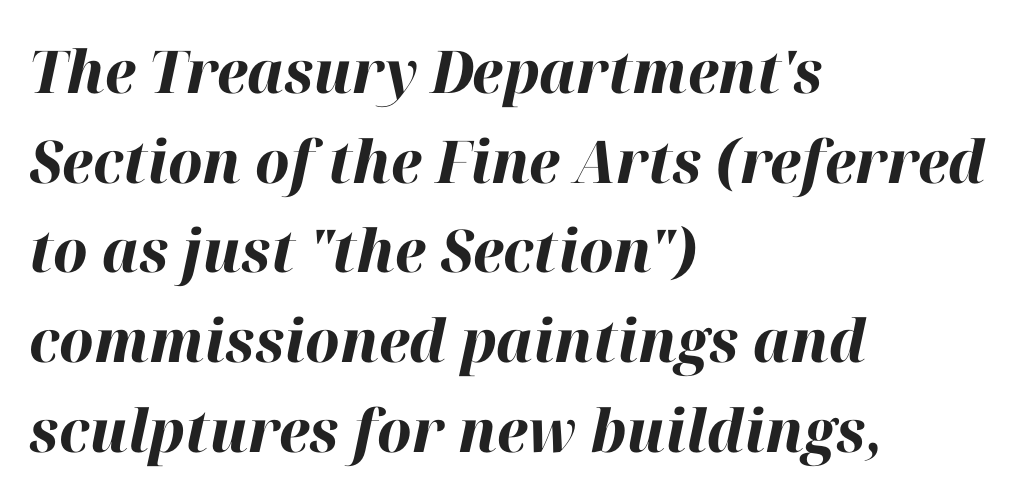
{"italic": "yes", "lean": "right", "slant_degrees": 12, "bold": "yes", "weight": "bold", "width": "normal", "stroke_contrast": "high", "x_height": "medium", "monospaced": "no", "underline": "no", "align": "left", "line_spacing": "normal", "line_spacing_ratio": 1.52, "letter_spacing": "normal", "letter_spacing_em": 0.0, "glyph_px": 59}
